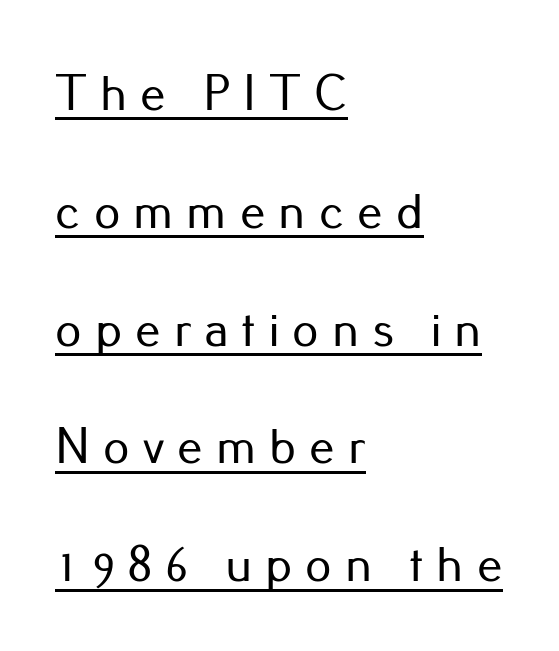
You can see a thin bar hugging the bottom of the glyphs. The rag falls on the right side of this text block. Is there much room between lines? Yes — plenty of vertical air separates them. A typesetter would call this proportional, since set widths differ per character. Font category for this specimen: sans-serif.
